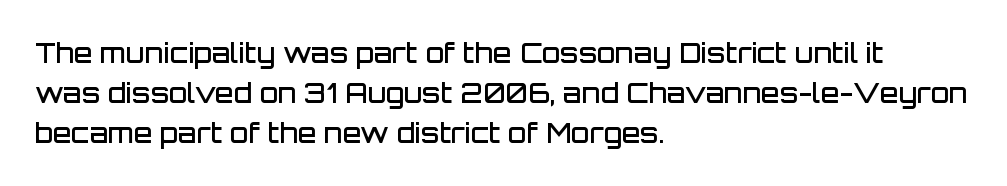
{"italic": "no", "bold": "semi", "underline": "no", "align": "left", "line_spacing": "normal", "line_spacing_ratio": 1.49, "letter_spacing": "normal", "letter_spacing_em": 0.0, "glyph_px": 27}
